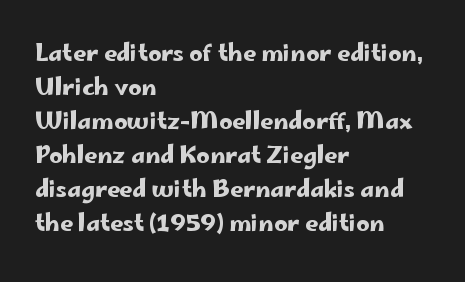
{"italic": "no", "underline": "no", "align": "left", "line_spacing": "normal", "line_spacing_ratio": 1.48, "letter_spacing": "normal", "letter_spacing_em": 0.0, "glyph_px": 23}
